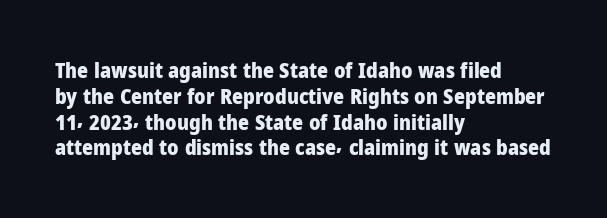
The image shows 21 px bold type, upright; set left-aligned, line spacing 1.23x, normal letter spacing, not underlined.
